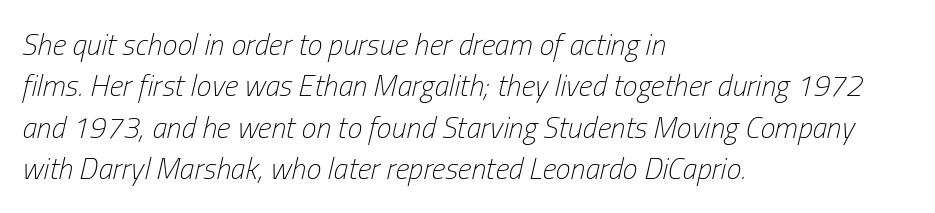
Evenly set lines give the paragraph a standard silhouette. A typesetter would call this zero additional tracking. This is not heavy type; no bold has been used. Observe the lean: these are italic letterforms. One-word summary of the alignment: left. Plain, unruled lines of type.
